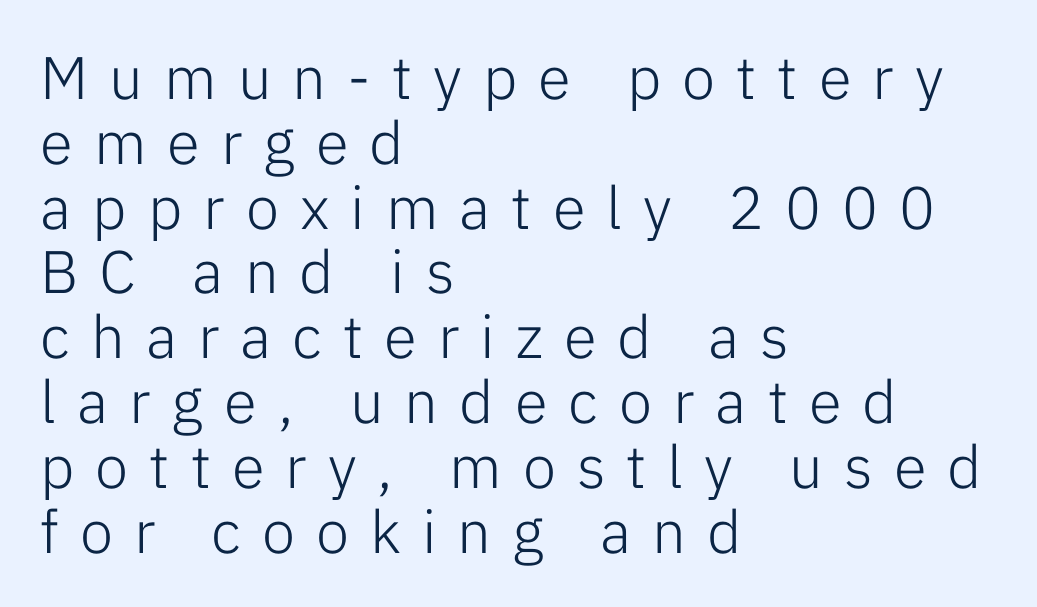
The image shows 60 px light sans-serif type, upright; set left-aligned, tight line spacing (1.08x), unusually wide letter spacing (+0.35 em), not underlined; low stroke contrast and a medium x-height.
